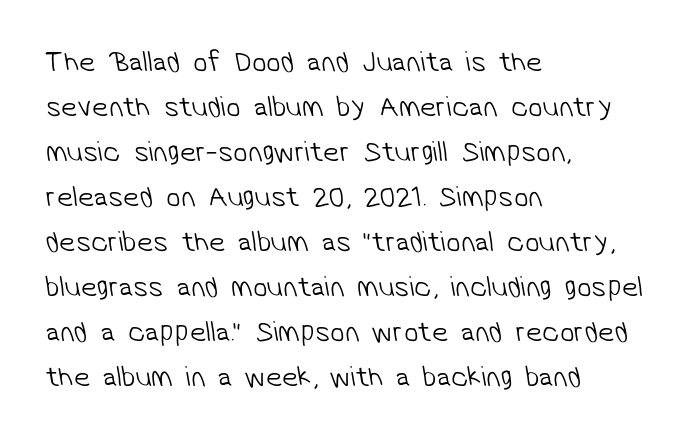
{"serif": "no", "bold": "no", "weight": "light", "width": "normal", "stroke_contrast": "low", "x_height": "medium", "monospaced": "no", "underline": "no", "align": "left", "line_spacing": "normal", "line_spacing_ratio": 1.55, "letter_spacing": "normal", "letter_spacing_em": 0.0, "glyph_px": 29}
